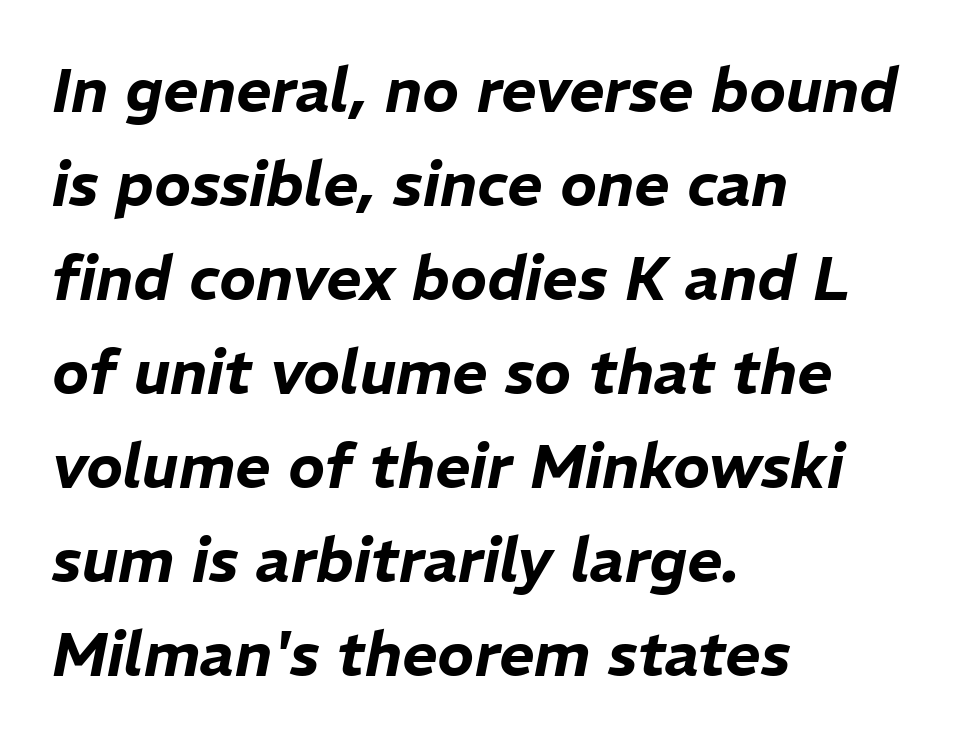
Q: Is the text italic (slanted)? A: Yes, it leans right by about 11 degrees.
Q: Is the text underlined? A: No.
Q: How is the paragraph aligned? A: Left-aligned.
Q: Is the spacing between letters normal or unusually wide? A: Normal.
Q: Is the spacing between lines tight, normal or loose? A: Normal.
Q: Width (condensed, normal, or wide)? A: Normal.
Q: Stroke contrast? A: Low.
Q: x-height? A: Medium.
Q: Monospaced? A: No.
